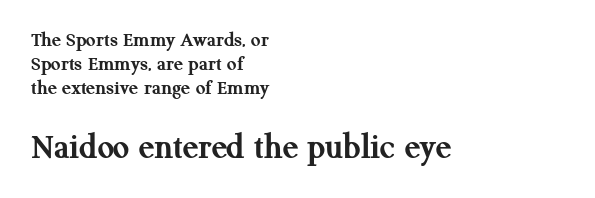
Q: Is the text bold? A: Yes.
Q: Is the text italic (slanted)? A: No, it is upright.
Q: Is the typeface a serif or a sans-serif typeface? A: Serif.
Q: Is the text underlined? A: No.
Q: How is the paragraph aligned? A: Left-aligned.
Q: Is the spacing between letters normal or unusually wide? A: Normal.
Q: Is the spacing between lines tight, normal or loose? A: Tight.
Q: Which block of text is set in a larger size, the first (top) or the second (bottom)? A: The second (bottom) one.
Q: Width (condensed, normal, or wide)? A: Normal.
Q: Stroke contrast? A: Medium.
Q: x-height? A: Medium.
Q: Monospaced? A: No.
